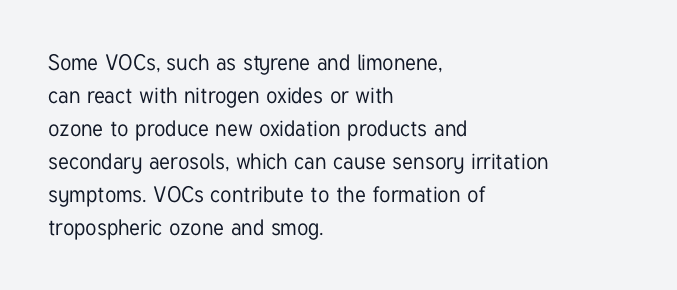
{"italic": "no", "underline": "no", "align": "left", "line_spacing": "normal", "line_spacing_ratio": 1.5, "letter_spacing": "normal", "letter_spacing_em": 0.0, "glyph_px": 22}
